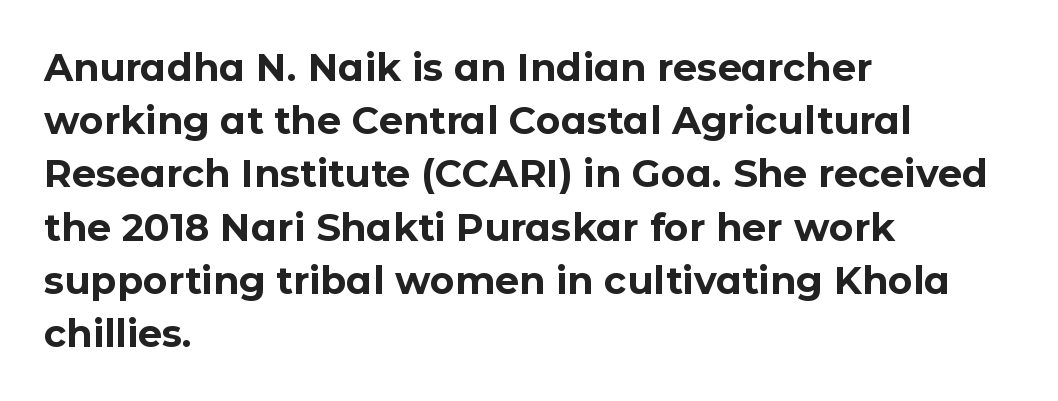
Look at the stroke-to-counter ratio: heavy, a bold. You can tell from the bare stems that sans-serif type was used. Horizontal bands of white between lines are of average thickness. You could call the tracking neutral — neither tight nor loose.
